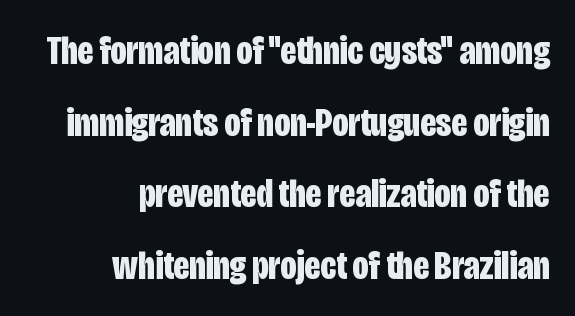
{"serif": "no", "italic": "no", "bold": "yes", "weight": "bold", "width": "condensed", "stroke_contrast": "low", "x_height": "large", "monospaced": "no", "underline": "no", "align": "right", "line_spacing_ratio": 1.79, "letter_spacing": "normal", "letter_spacing_em": 0.0, "glyph_px": 40}
